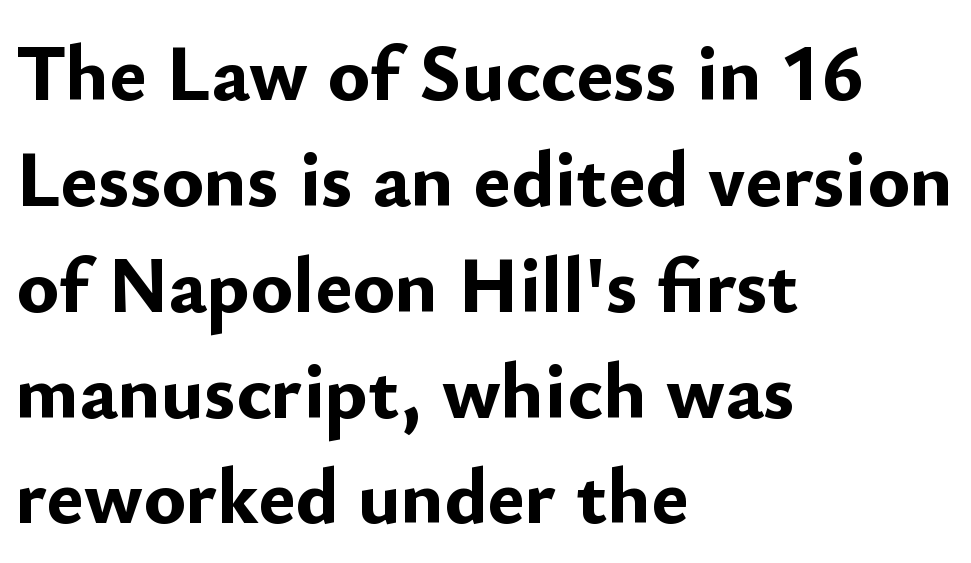
Posture: straight, roman, zero tilt. Descender tails drop into unmarked territory. Is the letter spacing exaggerated? No — it looks like the ordinary default. Regarding leading, the lines here are spaced in the standard way. The ragged edge is on the right, which tells us the setting is flush left. I'd call this a sans setting — the letters go barefoot.
